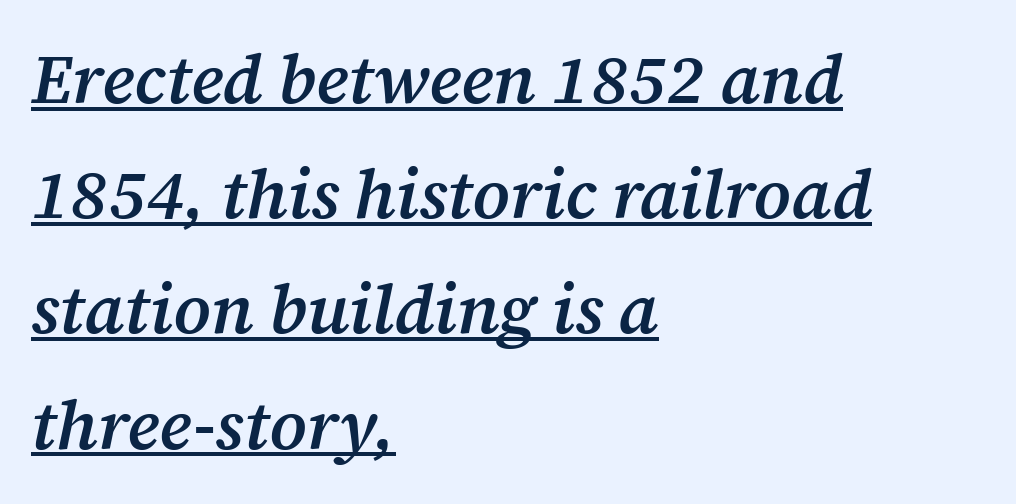
Q: Is the text bold? A: Semi-bold.
Q: Is the text italic (slanted)? A: Yes, it leans right by about 12 degrees.
Q: Is the typeface a serif or a sans-serif typeface? A: Serif.
Q: Is the text underlined? A: Yes.
Q: How is the paragraph aligned? A: Left-aligned.
Q: Is the spacing between letters normal or unusually wide? A: Normal.
Q: Is the spacing between lines tight, normal or loose? A: Normal.
Q: Width (condensed, normal, or wide)? A: Normal.
Q: Stroke contrast? A: Medium.
Q: x-height? A: Medium.
Q: Monospaced? A: No.
